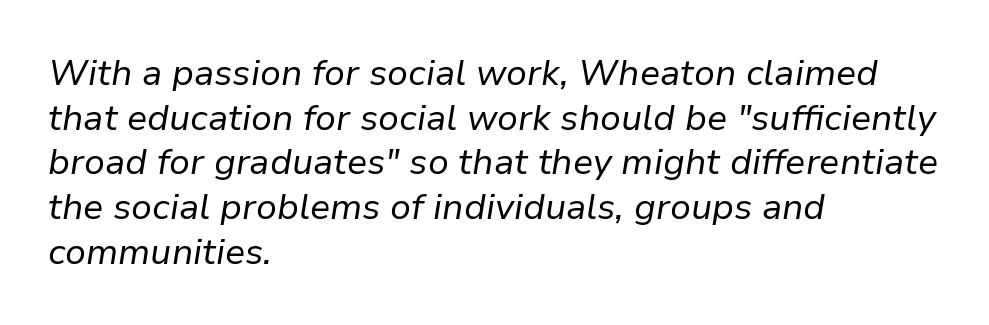
The image shows 36 px regular-weight type, italic (leaning right); set left-aligned, line spacing 1.24x, normal letter spacing, not underlined; low stroke contrast and a medium x-height.
